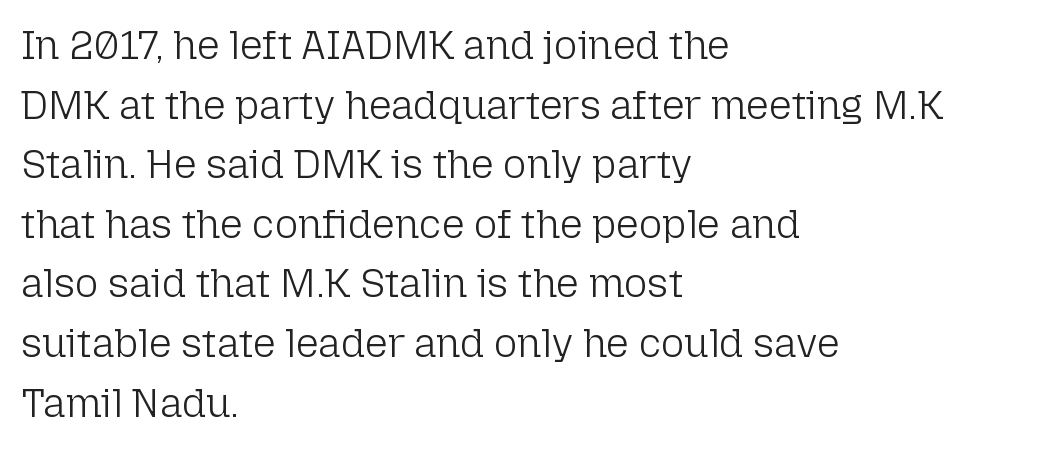
The image shows 40 px light sans-serif type, upright; set left-aligned, normal line spacing (1.49x), normal letter spacing, not underlined; low stroke contrast and a medium x-height.
